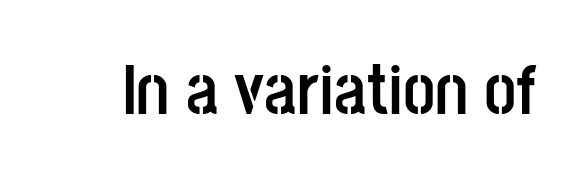
{"serif": "no", "italic": "no", "bold": "yes", "weight": "semibold", "width": "condensed", "stroke_contrast": "low", "x_height": "large", "monospaced": "no", "underline": "no", "letter_spacing": "normal", "letter_spacing_em": 0.0, "glyph_px": 71}
